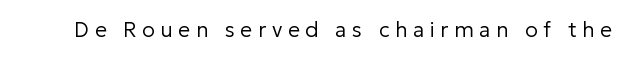
The image shows 21 px text type, upright; set unusually wide letter spacing (+0.27 em), not underlined.
